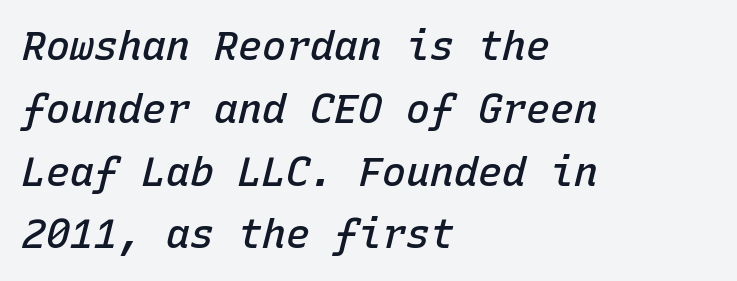
This is oblique type, the kind used for emphasis or titles. What stands out about the letter spacing? Nothing — it is the standard amount. Short and long lines alike share a common starting point at left. The rendering uses a moderate line-height, typical for paragraphs.
